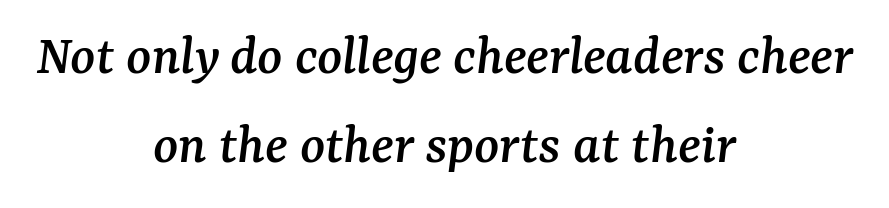
A bare baseline throughout the passage. The passage shown stacks its lines at a standard gap. Type style note: has serifs. Note the varied advance widths — an 'i' is clearly narrower than an 'm'.
